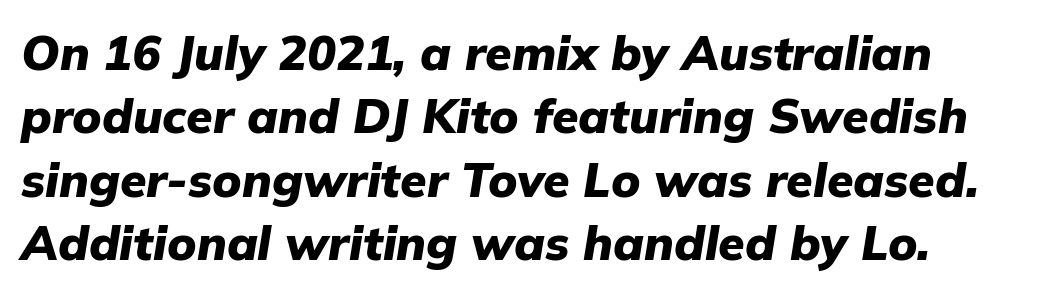
Characters follow at the spacing the type designer built in. Words float on clear page, feet unadorned. Do the characters align in a grid? No, the font is proportional. Regular leading.
